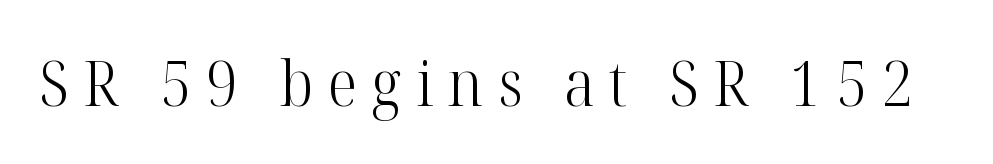
{"serif": "yes", "italic": "no", "bold": "no", "weight": "light", "width": "normal", "stroke_contrast": "high", "x_height": "medium", "monospaced": "no", "underline": "no", "letter_spacing": "wide", "letter_spacing_em": 0.23, "glyph_px": 62}
